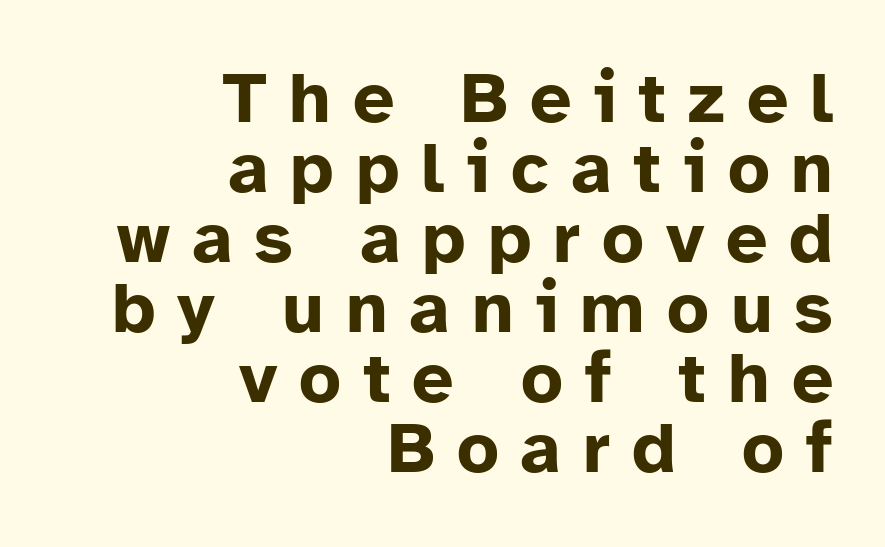
Q: Is the text bold? A: Yes.
Q: Is the text italic (slanted)? A: No, it is upright.
Q: Is the typeface a serif or a sans-serif typeface? A: Sans-serif.
Q: Is the text underlined? A: No.
Q: How is the paragraph aligned? A: Right-aligned.
Q: Is the spacing between letters normal or unusually wide? A: Unusually wide.
Q: Is the spacing between lines tight, normal or loose? A: Tight.
Q: Width (condensed, normal, or wide)? A: Normal.
Q: Stroke contrast? A: Low.
Q: x-height? A: Medium.
Q: Monospaced? A: No.
